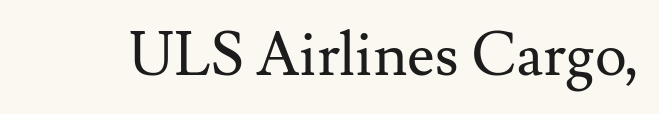
The image shows 60 px regular-weight serif type, upright; set normal letter spacing, not underlined; medium stroke contrast and a small x-height.
